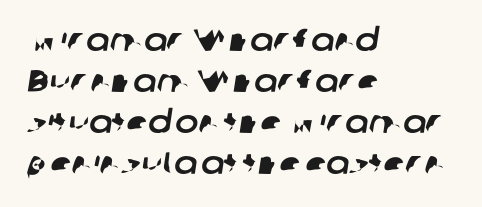
The image shows 31 px sans-serif type; set left-aligned, normal line spacing (1.32x), normal letter spacing, not underlined; low stroke contrast and a medium x-height.
